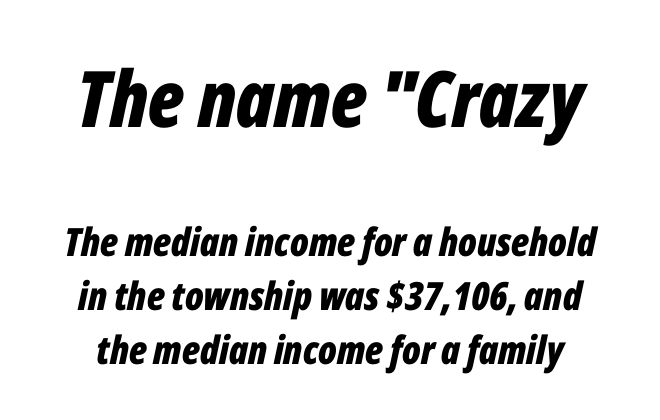
Q: Is the text bold? A: Yes.
Q: Is the text italic (slanted)? A: Yes, it leans right by about 12 degrees.
Q: Is the text underlined? A: No.
Q: Is the spacing between letters normal or unusually wide? A: Normal.
Q: Is the spacing between lines tight, normal or loose? A: Normal.
Q: Which block of text is set in a larger size, the first (top) or the second (bottom)? A: The first (top) one.
Q: Width (condensed, normal, or wide)? A: Condensed.
Q: Stroke contrast? A: Low.
Q: x-height? A: Medium.
Q: Monospaced? A: No.
